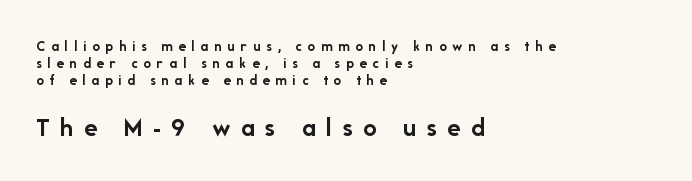
The image shows 27 px bold type, upright; set left-aligned, tight line spacing (1.14x), unusually wide letter spacing (+0.39 em), not underlined; the second (bottom) block is 1.8x larger.
